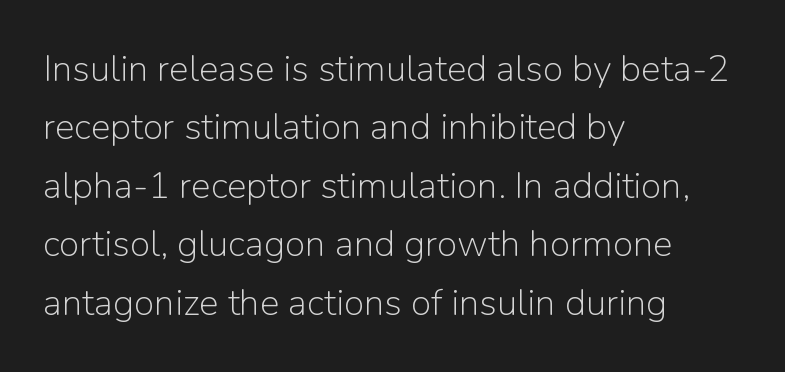
Q: Is the text bold? A: No.
Q: Is the text italic (slanted)? A: No, it is upright.
Q: Is the typeface a serif or a sans-serif typeface? A: Sans-serif.
Q: Is the text underlined? A: No.
Q: How is the paragraph aligned? A: Left-aligned.
Q: Is the spacing between letters normal or unusually wide? A: Normal.
Q: Is the spacing between lines tight, normal or loose? A: Normal.
Q: Width (condensed, normal, or wide)? A: Normal.
Q: Stroke contrast? A: Low.
Q: x-height? A: Medium.
Q: Monospaced? A: No.
